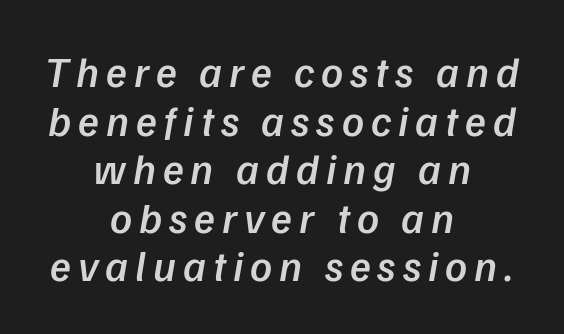
The image shows 43 px semibold type, italic (leaning right); set centered, tight line spacing (1.13x), not underlined; low stroke contrast and a medium x-height.
